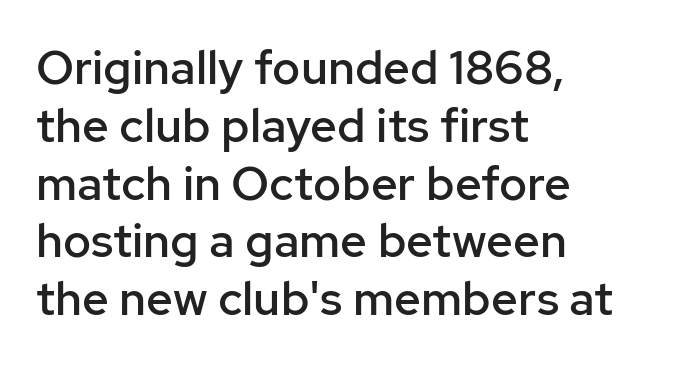
Notice how the passage keeps a crisp vertical edge on the left only. A typesetter would mark this as roman, not italic. Think of a printed novel: that variable character pitch is what you see here. The type is set solid horizontally, with unmodified tracking.
